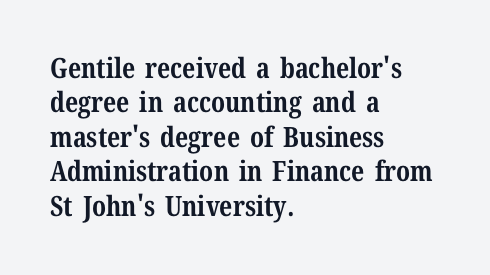
The image shows 28 px bold serif type, upright; set left-aligned, line spacing 1.23x, normal letter spacing, not underlined; medium stroke contrast and a medium x-height.
